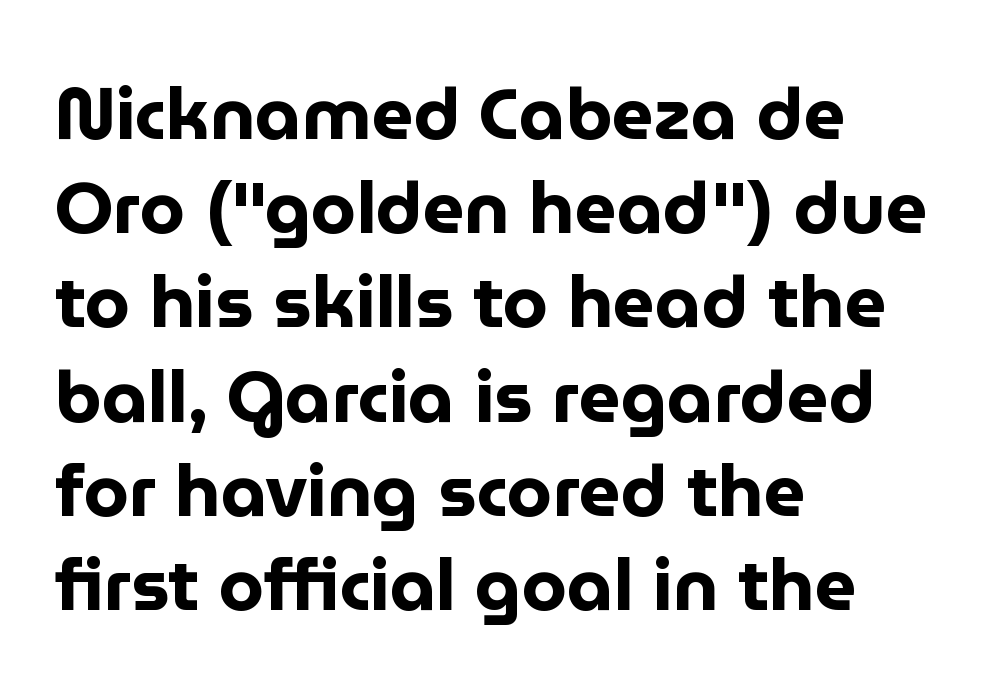
Q: Is the text bold? A: Yes.
Q: Is the text italic (slanted)? A: No, it is upright.
Q: Is the typeface a serif or a sans-serif typeface? A: Sans-serif.
Q: Is the text underlined? A: No.
Q: How is the paragraph aligned? A: Left-aligned.
Q: Is the spacing between letters normal or unusually wide? A: Normal.
Q: Is the spacing between lines tight, normal or loose? A: Normal.
Q: Width (condensed, normal, or wide)? A: Normal.
Q: Stroke contrast? A: Low.
Q: x-height? A: Medium.
Q: Monospaced? A: No.
